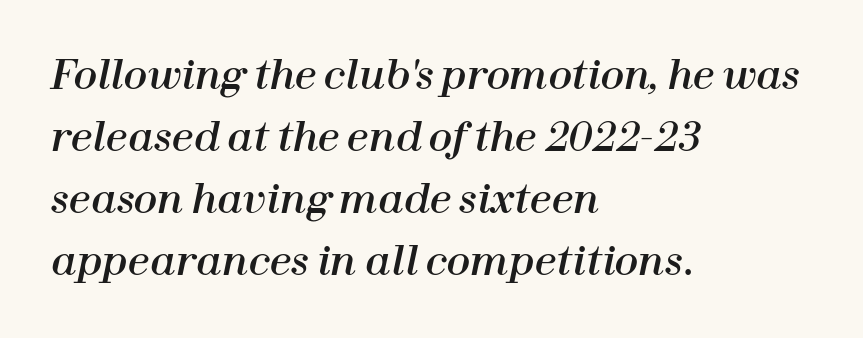
Q: Is the text italic (slanted)? A: Yes, it leans right by about 12 degrees.
Q: Is the text underlined? A: No.
Q: How is the paragraph aligned? A: Left-aligned.
Q: Is the spacing between letters normal or unusually wide? A: Normal.
Q: Is the spacing between lines tight, normal or loose? A: Normal.
Q: Width (condensed, normal, or wide)? A: Normal.
Q: Stroke contrast? A: High.
Q: x-height? A: Medium.
Q: Monospaced? A: No.
